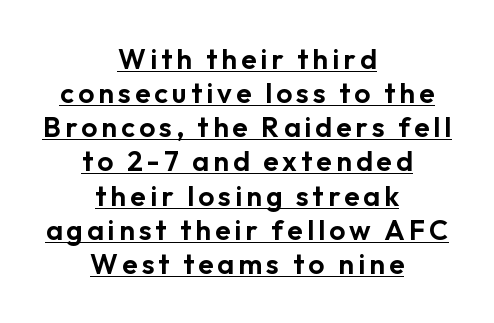
Q: Is the text italic (slanted)? A: No, it is upright.
Q: Is the typeface a serif or a sans-serif typeface? A: Sans-serif.
Q: Is the text underlined? A: Yes.
Q: How is the paragraph aligned? A: Centered.
Q: Width (condensed, normal, or wide)? A: Normal.
Q: Stroke contrast? A: Low.
Q: x-height? A: Medium.
Q: Monospaced? A: No.
